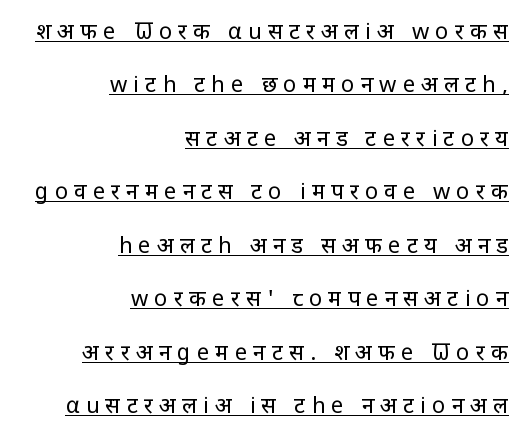
Q: Is the text bold? A: No.
Q: Is the text italic (slanted)? A: No, it is upright.
Q: Is the text underlined? A: Yes.
Q: How is the paragraph aligned? A: Right-aligned.
Q: Is the spacing between letters normal or unusually wide? A: Unusually wide.
Q: Is the spacing between lines tight, normal or loose? A: Loose.
